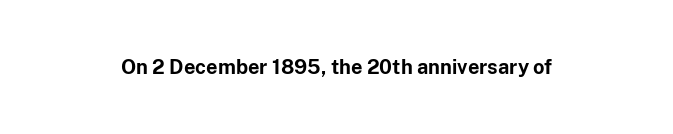
The image shows 20 px bold type, upright; set normal letter spacing, not underlined.
